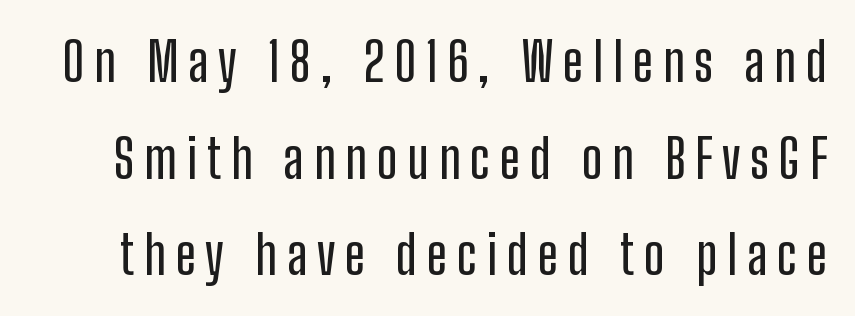
Nope, not italic — everything's standing straight. The foot of each line stays bare and open. Think of a printed novel: that variable character pitch is what you see here. This sample uses a sans-serif face.
